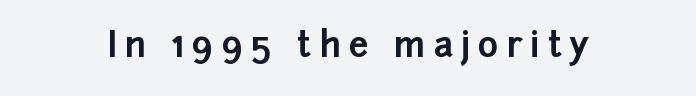
{"serif": "no", "italic": "no", "bold": "yes", "weight": "bold", "width": "normal", "stroke_contrast": "low", "x_height": "medium", "monospaced": "no", "underline": "no", "letter_spacing": "wide", "letter_spacing_em": 0.23, "glyph_px": 35}
